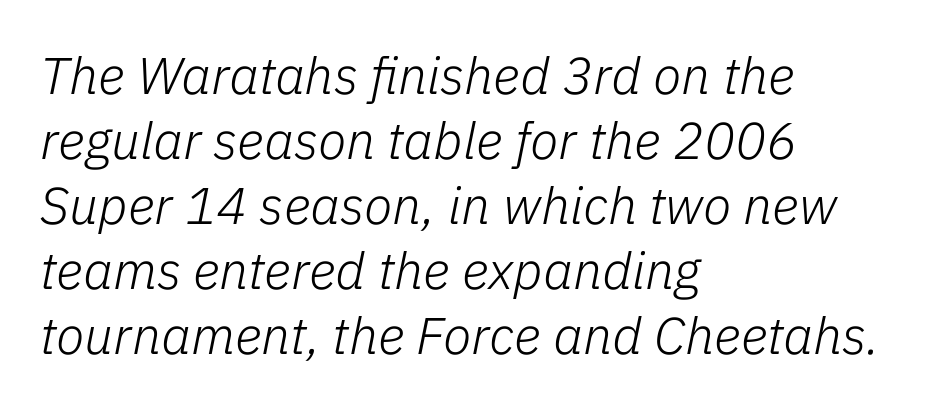
{"italic": "yes", "lean": "right", "slant_degrees": 11, "bold": "no", "weight": "light", "width": "normal", "stroke_contrast": "low", "x_height": "medium", "monospaced": "no", "underline": "no", "align": "left", "line_spacing": "normal", "line_spacing_ratio": 1.25, "letter_spacing": "normal", "letter_spacing_em": 0.0, "glyph_px": 52}
